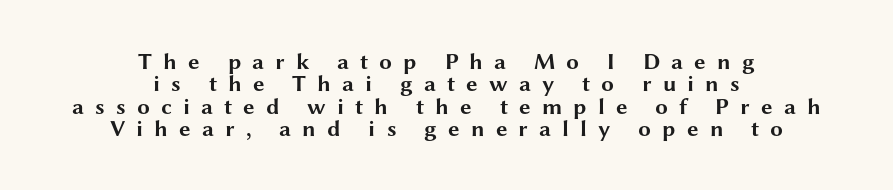
A dark, heavy texture on the line: the type is bold. The type sits square on the baseline with zero lean. Where is the straight margin? There isn't one; the lines are centered. Glance below the letters and you will spot only blank space. This sample trades vertical openness for compactness between lines.
